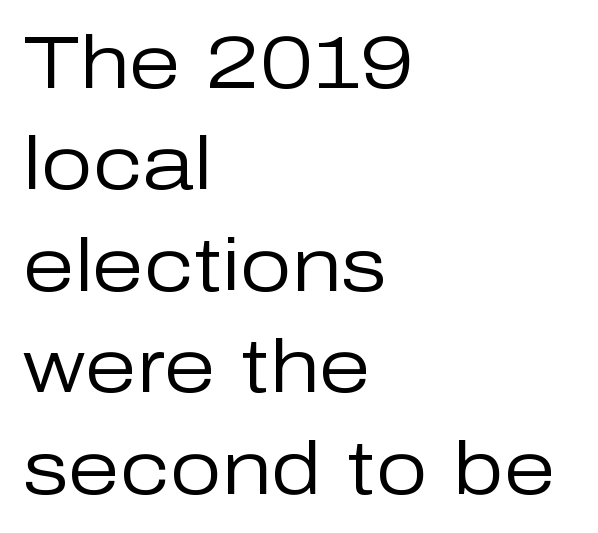
Visually the block forms a straight wall on the left and a jagged coastline on the right. The rendering uses natural spacing where letterforms have individual widths. A typesetter would call this leading conventional body-copy spacing. The foot of each line stays bare and open. Nope, no serifs anywhere on these letters. Students, note that the glyphs here touch the page at normal intervals.
